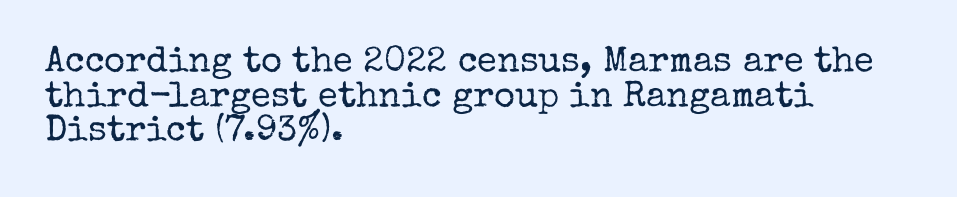
Look at the bottom of the vertical strokes: they flare into serifs here. The weight tops out at a normal text grade. Every stem runs plumb, perpendicular to the baseline. Students, observe: this is what under-led, compact text looks like.
